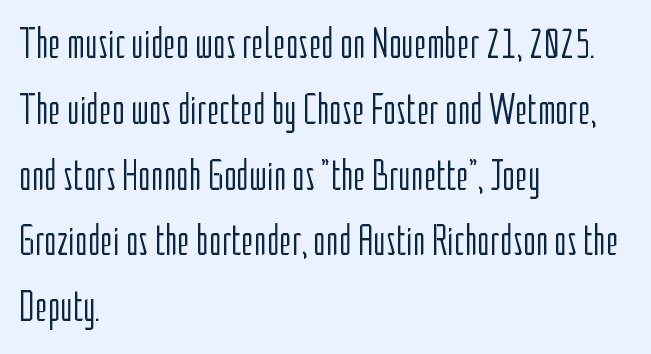
The image shows 43 px light, condensed sans-serif type, upright; set left-aligned, normal line spacing (1.53x), normal letter spacing, not underlined; low stroke contrast and a medium x-height.
